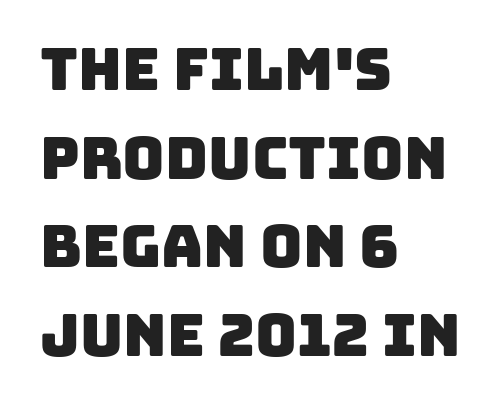
Underline: absent. Tracking value appears to be zero — textbook default spacing. The letters advance in unequal steps, a hallmark of proportional type. Leading: standard. Left-aligned paragraph, ragged on the right. In terms of letterform style, serifs are entirely absent.
